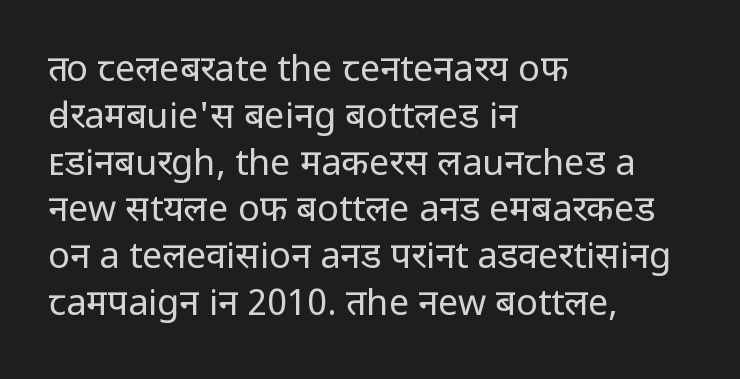
{"serif": "no", "italic": "no", "bold": "no", "weight": "regular", "width": "normal", "stroke_contrast": "low", "x_height": "medium", "monospaced": "no", "underline": "no", "align": "left", "line_spacing": "normal", "line_spacing_ratio": 1.3, "letter_spacing": "normal", "letter_spacing_em": 0.0, "glyph_px": 36}
